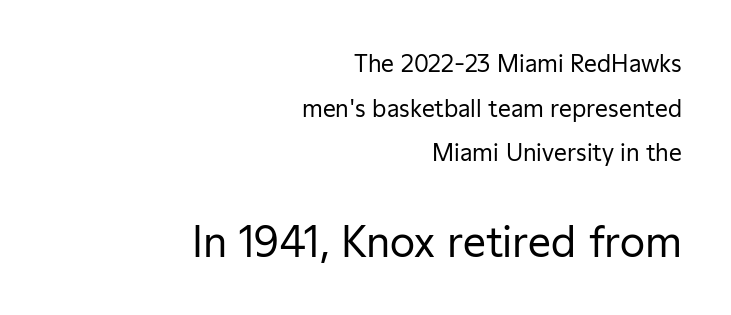
Q: Is the text bold? A: No.
Q: Is the text italic (slanted)? A: No, it is upright.
Q: Is the typeface a serif or a sans-serif typeface? A: Sans-serif.
Q: Is the text underlined? A: No.
Q: How is the paragraph aligned? A: Right-aligned.
Q: Is the spacing between letters normal or unusually wide? A: Normal.
Q: Is the spacing between lines tight, normal or loose? A: Loose.
Q: Which block of text is set in a larger size, the first (top) or the second (bottom)? A: The second (bottom) one.
Q: Width (condensed, normal, or wide)? A: Normal.
Q: Stroke contrast? A: Low.
Q: x-height? A: Medium.
Q: Monospaced? A: No.
